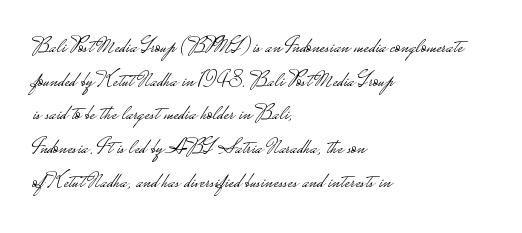
Unbolded letterforms with no extra heft. The letterforms sit shoulder to shoulder at normal distance. Line spacing here is normal. Glance below the letters and you will spot only blank space. Visually the block forms a straight wall on the left and a jagged coastline on the right.
